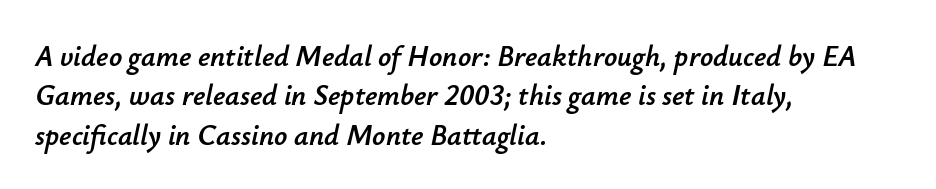
Q: Is the text italic (slanted)? A: Yes, it leans right by about 12 degrees.
Q: Is the text underlined? A: No.
Q: How is the paragraph aligned? A: Left-aligned.
Q: Is the spacing between letters normal or unusually wide? A: Normal.
Q: Is the spacing between lines tight, normal or loose? A: Normal.
Q: Width (condensed, normal, or wide)? A: Normal.
Q: Stroke contrast? A: Low.
Q: x-height? A: Small.
Q: Monospaced? A: No.
